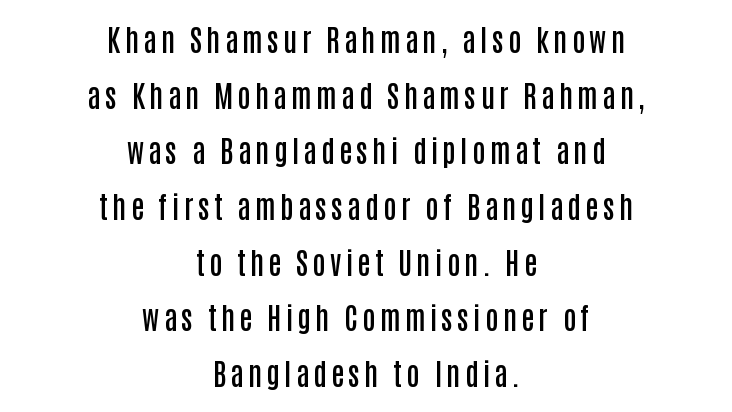
The image shows 29 px semibold, condensed sans-serif type, upright; set centered, loose line spacing (1.92x), not underlined; low stroke contrast and a large x-height.
